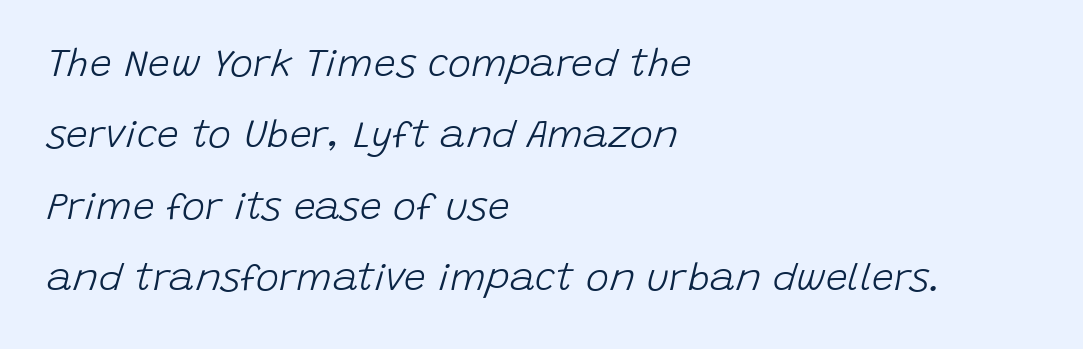
The image shows 39 px light type, italic (leaning right); set left-aligned, line spacing 1.83x, normal letter spacing, not underlined; low stroke contrast and a large x-height.
